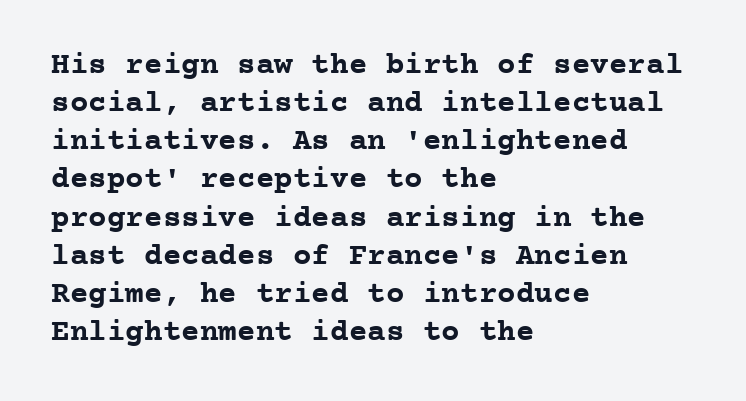
{"serif": "yes", "italic": "no", "bold": "yes", "weight": "semibold", "width": "normal", "stroke_contrast": "low", "x_height": "medium", "monospaced": "yes", "underline": "no", "align": "left", "line_spacing_ratio": 1.23, "letter_spacing": "normal", "letter_spacing_em": 0.0, "glyph_px": 31}
